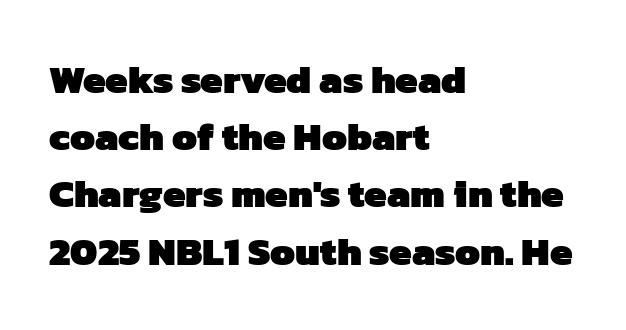
Q: Is the text bold? A: Yes.
Q: Is the typeface a serif or a sans-serif typeface? A: Sans-serif.
Q: Is the text underlined? A: No.
Q: How is the paragraph aligned? A: Left-aligned.
Q: Is the spacing between letters normal or unusually wide? A: Normal.
Q: Is the spacing between lines tight, normal or loose? A: Normal.
Q: Width (condensed, normal, or wide)? A: Normal.
Q: Stroke contrast? A: Low.
Q: x-height? A: Medium.
Q: Monospaced? A: No.
